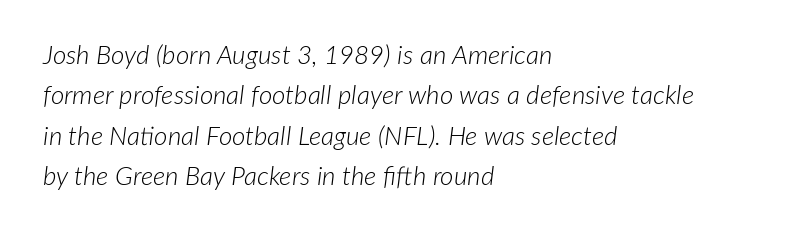
The image shows 26 px text type, italic (leaning right); set left-aligned, normal line spacing (1.55x), normal letter spacing, not underlined.
